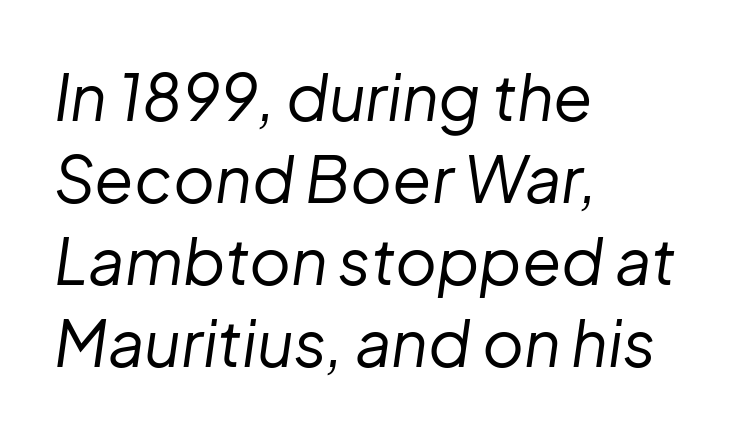
Where is the straight margin? On the left. This sample uses an oblique cut, with every glyph tilted off the vertical. The block of text has a typical density, with ordinary space between rows. Unbolded letterforms with no extra heft.
